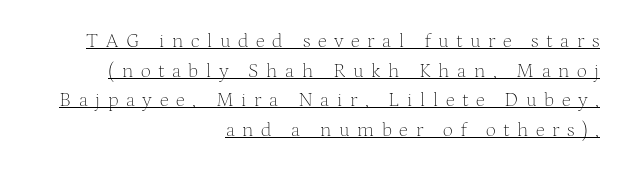
The image shows 20 px text type, upright; set right-aligned, normal line spacing (1.48x), unusually wide letter spacing (+0.38 em), underlined.
